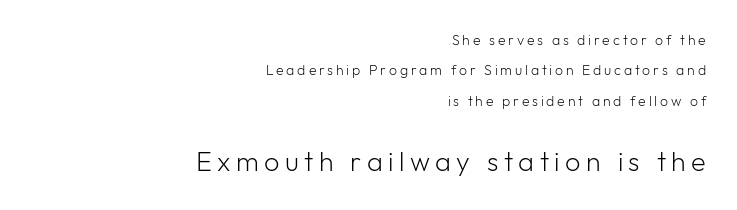
The image shows 27 px text type, upright; set right-aligned, loose line spacing (2.17x), unusually wide letter spacing (+0.2 em), not underlined; the second (bottom) block is 1.93x larger.
